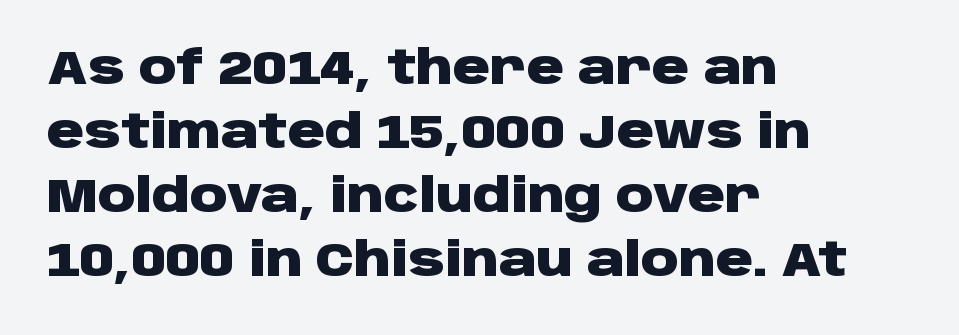
{"serif": "no", "italic": "no", "bold": "yes", "weight": "heavy", "width": "wide", "stroke_contrast": "low", "x_height": "large", "monospaced": "no", "underline": "no", "align": "left", "line_spacing": "normal", "line_spacing_ratio": 1.39, "letter_spacing": "normal", "letter_spacing_em": 0.0, "glyph_px": 46}
